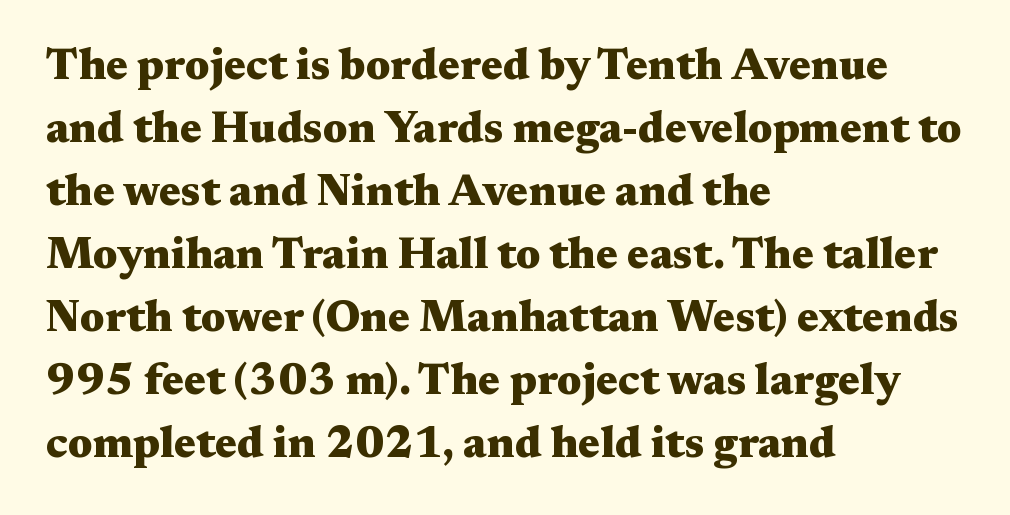
The rows are spaced the way most documents space them. Notice how the passage keeps a crisp vertical edge on the left only. The passage shown is typed in a proportional face where columns would drift. Notice how thick the strokes are: this is what a full bold looks like. No italicization has been applied; the sample stays upright.
